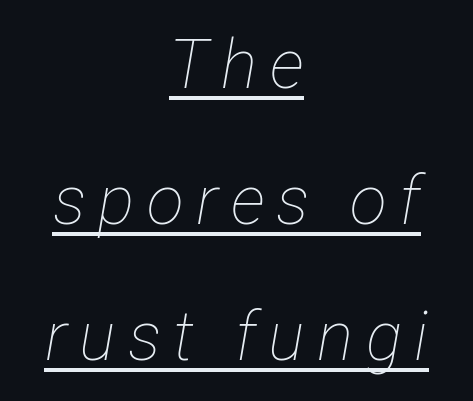
The image shows 68 px thin, condensed type, italic (leaning right); set centered, loose line spacing (2.0x), underlined; low stroke contrast and a medium x-height.
